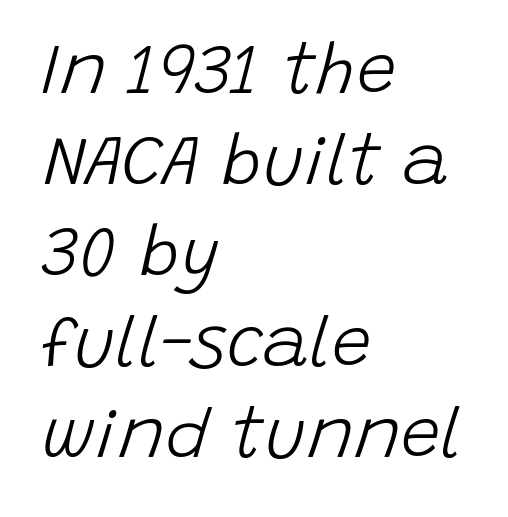
The rag falls on the right side of this text block. Varying glyph widths throughout — classic text-font behaviour. Any mark beneath the type? The region is blank. No extra tracking has been applied to these lines.
